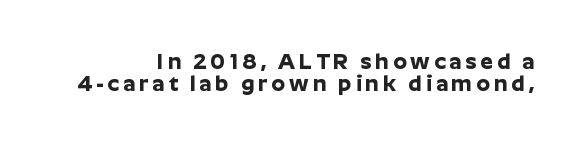
{"italic": "no", "bold": "yes", "underline": "no", "align": "right", "line_spacing": "tight", "line_spacing_ratio": 1.0, "glyph_px": 22}
